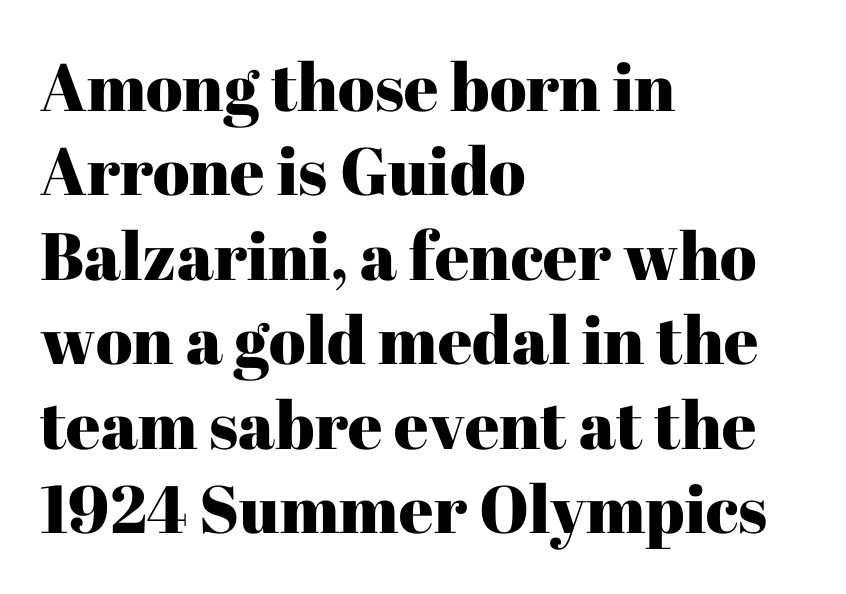
{"serif": "yes", "italic": "no", "width": "normal", "stroke_contrast": "high", "x_height": "medium", "monospaced": "no", "underline": "no", "align": "left", "line_spacing": "normal", "line_spacing_ratio": 1.26, "letter_spacing": "normal", "letter_spacing_em": 0.0, "glyph_px": 67}
